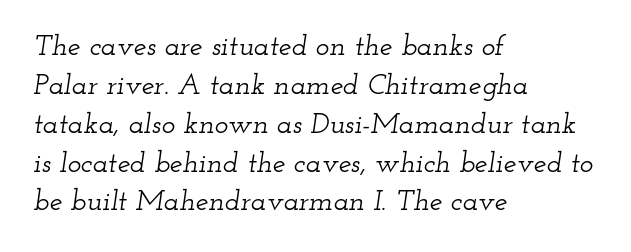
{"serif": "yes", "italic": "yes", "lean": "right", "slant_degrees": 12, "width": "wide", "stroke_contrast": "low", "x_height": "small", "monospaced": "no", "underline": "no", "align": "left", "line_spacing": "normal", "line_spacing_ratio": 1.34, "letter_spacing": "normal", "letter_spacing_em": 0.0, "glyph_px": 29}
